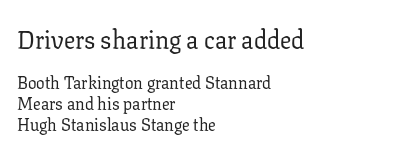
Q: Is the text bold? A: No.
Q: Is the text italic (slanted)? A: No, it is upright.
Q: Is the text underlined? A: No.
Q: How is the paragraph aligned? A: Left-aligned.
Q: Is the spacing between letters normal or unusually wide? A: Normal.
Q: Which block of text is set in a larger size, the first (top) or the second (bottom)? A: The first (top) one.
